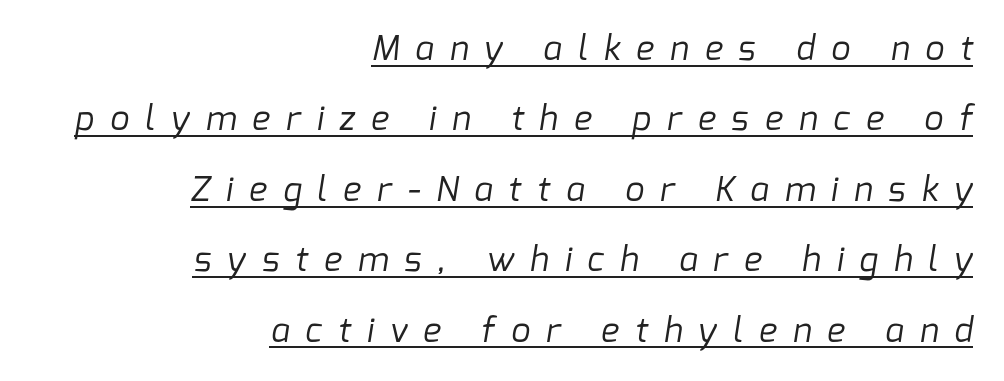
The image shows 34 px regular-weight sans-serif type; set right-aligned, loose line spacing (2.07x), unusually wide letter spacing (+0.47 em), underlined; low stroke contrast and a medium x-height.
